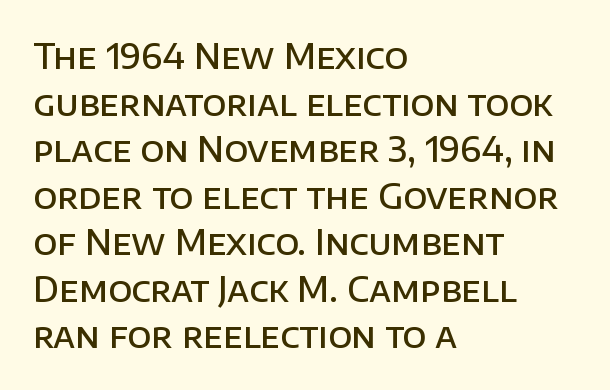
{"serif": "no", "italic": "no", "bold": "semi", "weight": "semibold", "width": "normal", "stroke_contrast": "low", "x_height": "large", "monospaced": "no", "underline": "no", "align": "left", "line_spacing": "normal", "line_spacing_ratio": 1.37, "letter_spacing": "normal", "letter_spacing_em": 0.0, "glyph_px": 34}
